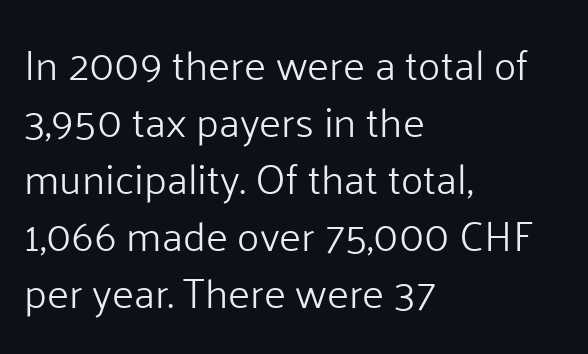
{"serif": "no", "italic": "no", "bold": "no", "weight": "light", "width": "normal", "stroke_contrast": "low", "x_height": "medium", "monospaced": "no", "underline": "no", "align": "left", "line_spacing": "normal", "line_spacing_ratio": 1.36, "letter_spacing": "normal", "letter_spacing_em": 0.0, "glyph_px": 42}
